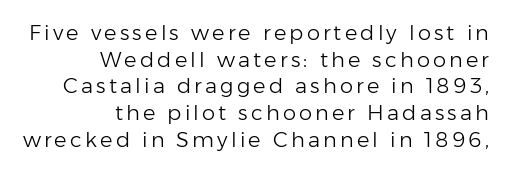
Q: Is the text bold? A: No.
Q: Is the text italic (slanted)? A: No, it is upright.
Q: Is the text underlined? A: No.
Q: How is the paragraph aligned? A: Right-aligned.
Q: Is the spacing between lines tight, normal or loose? A: Normal.
